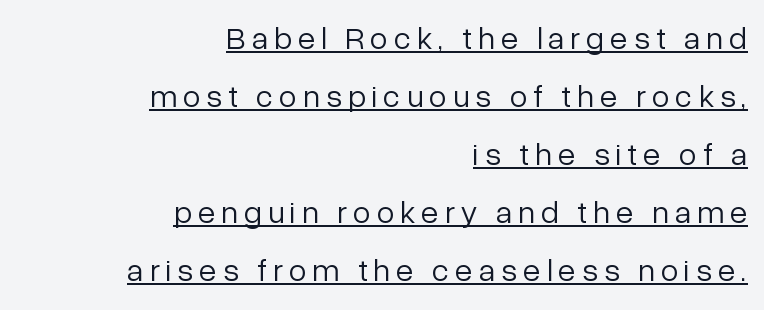
{"serif": "no", "italic": "no", "bold": "no", "weight": "light", "width": "normal", "stroke_contrast": "low", "x_height": "medium", "monospaced": "no", "underline": "yes", "align": "right", "line_spacing_ratio": 1.81, "glyph_px": 32}
